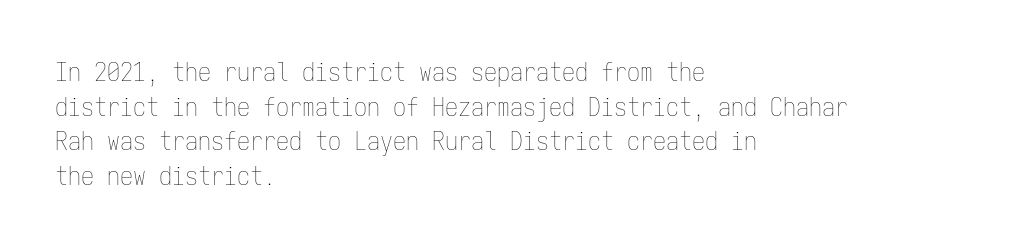
No chunkiness to these letters — they're not bold. A classic flush-left, rag-right setting is used for this passage. One glance says typical: line gaps are just what's usual. The letters sit at their default tracking, neither squeezed nor spread.
